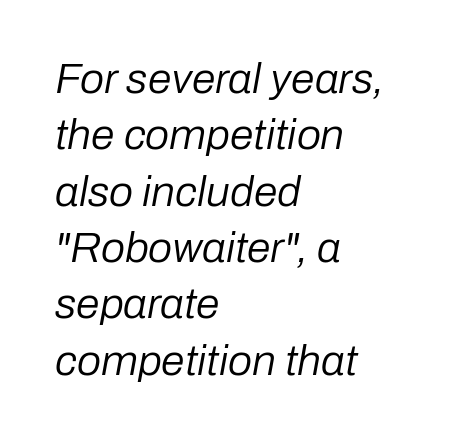
The typography opts for an oblique posture over an upright one. The text block is weighted toward the left margin, trailing off unevenly rightward. This sample keeps an unexceptional amount of space between lines. The passage shown is not underscored anywhere. Glyph-to-glyph distance matches everyday printed text. Is the type heavy? It reads as light-to-regular instead.
